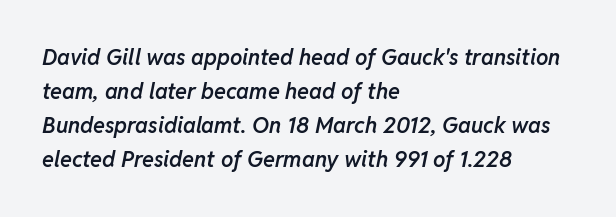
Q: Is the text bold? A: Semi-bold.
Q: Is the text italic (slanted)? A: Yes, it leans right by about 11 degrees.
Q: Is the text underlined? A: No.
Q: How is the paragraph aligned? A: Left-aligned.
Q: Is the spacing between letters normal or unusually wide? A: Normal.
Q: Is the spacing between lines tight, normal or loose? A: Normal.
